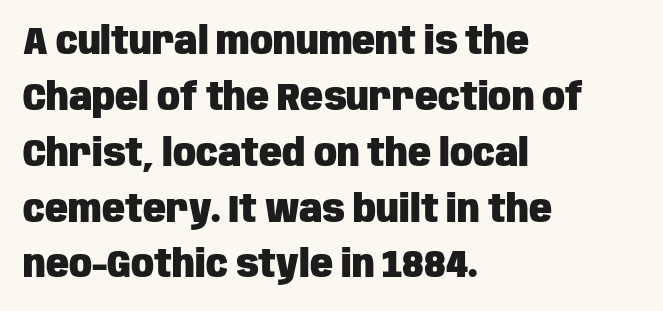
The image shows 38 px heavy, condensed sans-serif type, upright; set left-aligned, normal line spacing (1.47x), normal letter spacing, not underlined; low stroke contrast and a large x-height.
